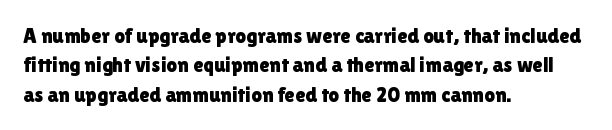
{"italic": "no", "underline": "no", "align": "left", "line_spacing": "normal", "line_spacing_ratio": 1.4, "letter_spacing": "normal", "letter_spacing_em": 0.0, "glyph_px": 21}
